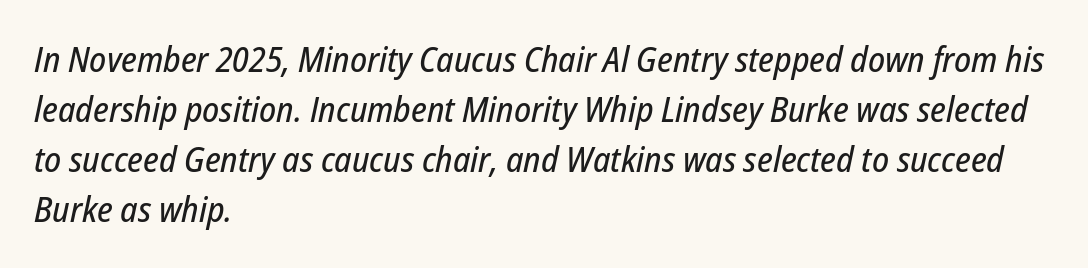
The strip under each line holds only bare page. The passage shown is typed in a proportional face where columns would drift. Interline gaps are of average width in this sample. Spacing between characters is what you'd get straight out of the box. The rag falls on the right side of this text block.
